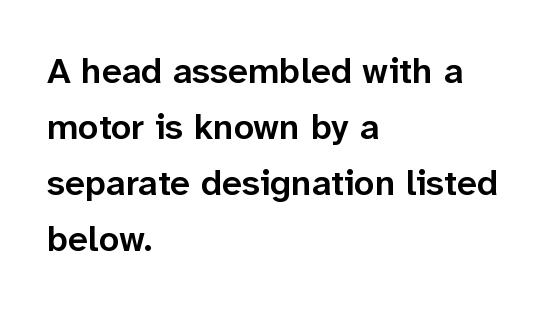
The rendering uses natural spacing where letterforms have individual widths. The passage is arranged the way most books set body copy — flush left. The letters are semibold — heavier than regular but short of a full bold. Tracking here is standard; glyphs follow each other at the usual distance. The foot of each line stays bare and open.
